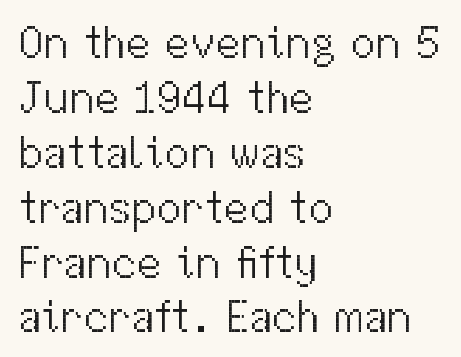
Q: Is the text bold? A: No.
Q: Is the text italic (slanted)? A: No, it is upright.
Q: Is the typeface a serif or a sans-serif typeface? A: Sans-serif.
Q: Is the text underlined? A: No.
Q: How is the paragraph aligned? A: Left-aligned.
Q: Is the spacing between letters normal or unusually wide? A: Normal.
Q: Width (condensed, normal, or wide)? A: Normal.
Q: Stroke contrast? A: Medium.
Q: x-height? A: Medium.
Q: Monospaced? A: No.
